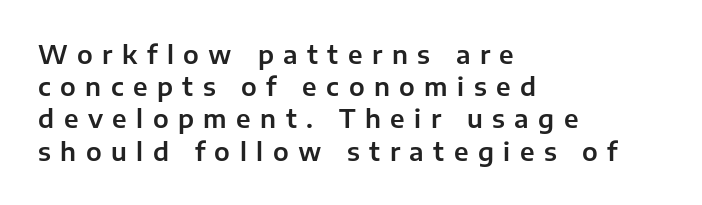
{"italic": "no", "underline": "no", "align": "left", "line_spacing": "normal", "line_spacing_ratio": 1.29, "letter_spacing": "wide", "letter_spacing_em": 0.38, "glyph_px": 25}
